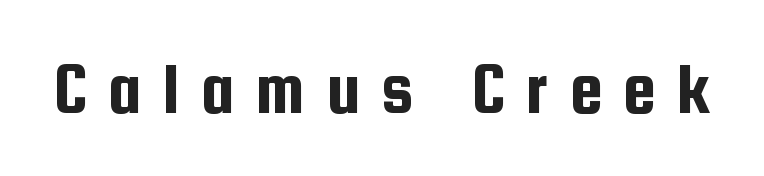
Q: Is the text italic (slanted)? A: No, it is upright.
Q: Is the typeface a serif or a sans-serif typeface? A: Sans-serif.
Q: Is the text underlined? A: No.
Q: Is the spacing between letters normal or unusually wide? A: Unusually wide.
Q: Width (condensed, normal, or wide)? A: Condensed.
Q: Stroke contrast? A: Low.
Q: x-height? A: Medium.
Q: Monospaced? A: No.
